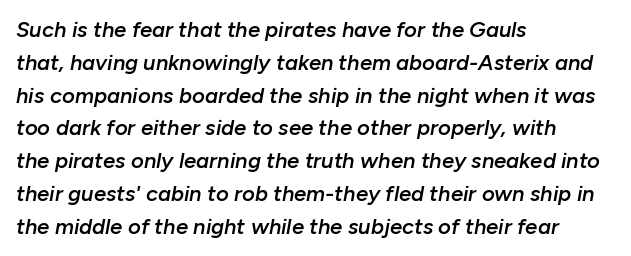
The image shows 22 px text type, italic (leaning right); set left-aligned, normal line spacing (1.49x), normal letter spacing, not underlined.
